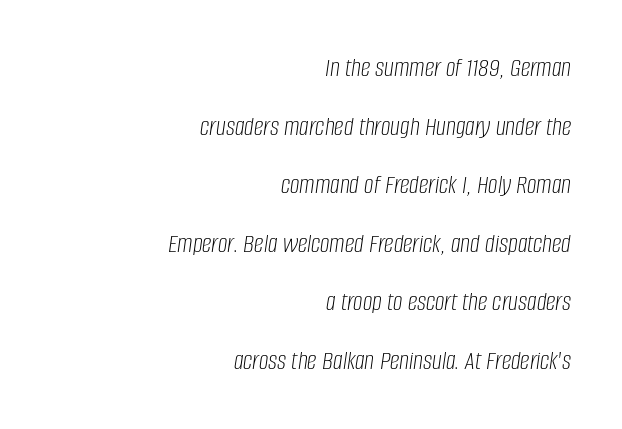
The image shows 27 px text type, italic (leaning right); set right-aligned, loose line spacing (2.17x), normal letter spacing, not underlined.
